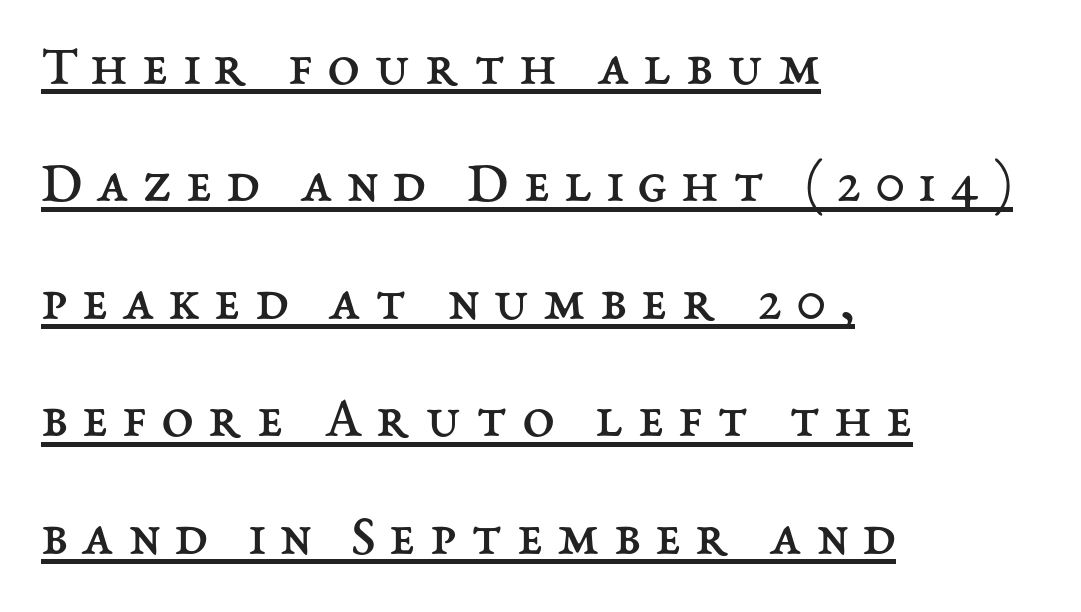
{"italic": "no", "bold": "no", "weight": "regular", "width": "normal", "stroke_contrast": "medium", "x_height": "medium", "monospaced": "no", "underline": "yes", "align": "left", "line_spacing": "loose", "line_spacing_ratio": 1.99, "letter_spacing": "wide", "letter_spacing_em": 0.24, "glyph_px": 59}
